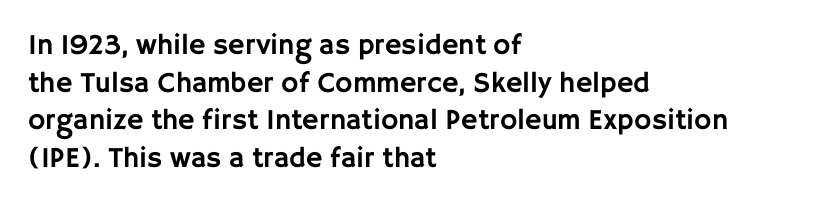
The image shows 29 px sans-serif type, upright; set left-aligned, normal line spacing (1.3x), normal letter spacing, not underlined; low stroke contrast and a large x-height.
